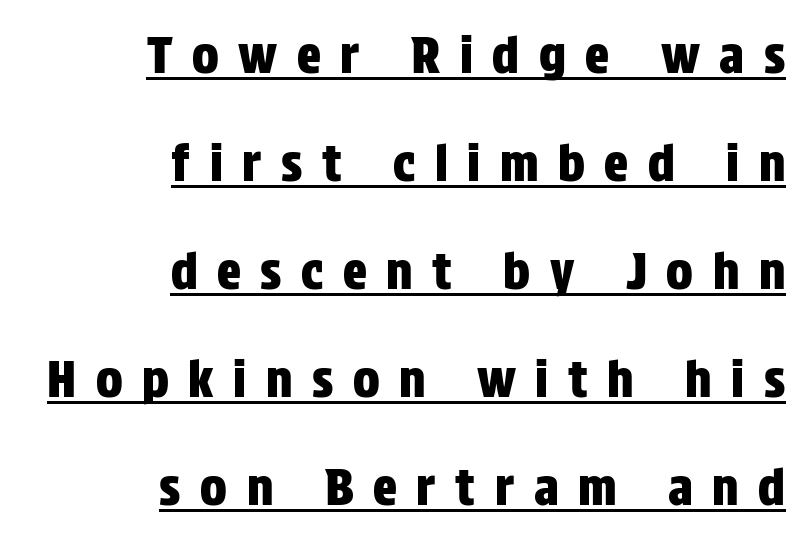
Q: Is the text italic (slanted)? A: No, it is upright.
Q: Is the typeface a serif or a sans-serif typeface? A: Sans-serif.
Q: Is the text underlined? A: Yes.
Q: How is the paragraph aligned? A: Right-aligned.
Q: Is the spacing between letters normal or unusually wide? A: Unusually wide.
Q: Is the spacing between lines tight, normal or loose? A: Loose.
Q: Width (condensed, normal, or wide)? A: Condensed.
Q: Stroke contrast? A: Low.
Q: x-height? A: Large.
Q: Monospaced? A: No.
